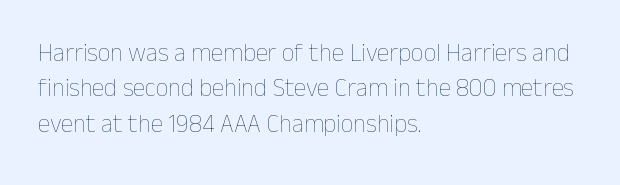
The image shows 25 px text type, upright; set left-aligned, normal line spacing (1.42x), normal letter spacing, not underlined.
